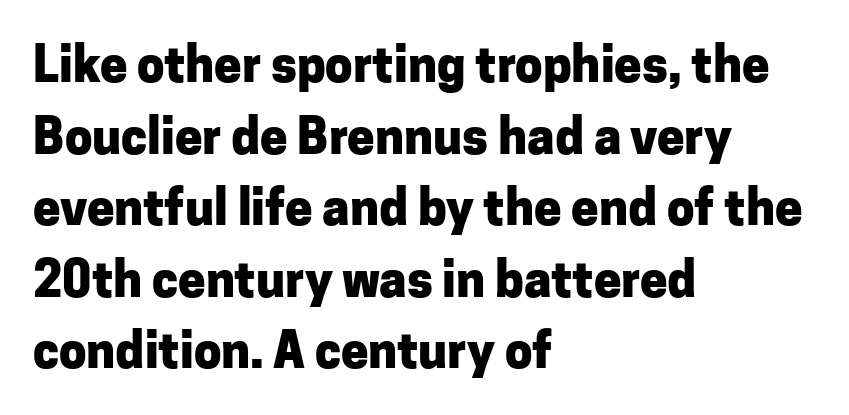
{"serif": "no", "italic": "no", "bold": "yes", "weight": "heavy", "width": "normal", "stroke_contrast": "low", "x_height": "medium", "monospaced": "no", "underline": "no", "align": "left", "line_spacing": "normal", "line_spacing_ratio": 1.46, "letter_spacing": "normal", "letter_spacing_em": 0.0, "glyph_px": 49}
